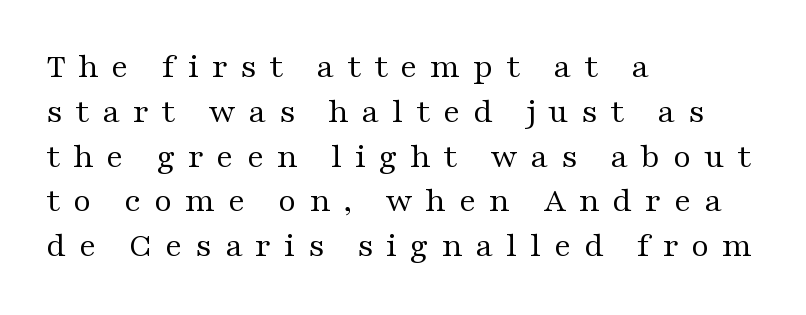
Q: Is the text bold? A: No.
Q: Is the text italic (slanted)? A: No, it is upright.
Q: Is the typeface a serif or a sans-serif typeface? A: Serif.
Q: Is the text underlined? A: No.
Q: How is the paragraph aligned? A: Left-aligned.
Q: Is the spacing between letters normal or unusually wide? A: Unusually wide.
Q: Is the spacing between lines tight, normal or loose? A: Normal.
Q: Width (condensed, normal, or wide)? A: Wide.
Q: Stroke contrast? A: Medium.
Q: x-height? A: Medium.
Q: Monospaced? A: No.
